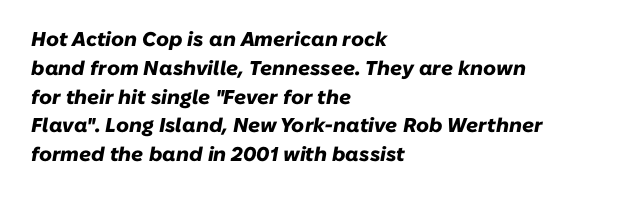
Q: Is the text bold? A: Yes.
Q: Is the text italic (slanted)? A: Yes, it leans right by about 10 degrees.
Q: Is the text underlined? A: No.
Q: How is the paragraph aligned? A: Left-aligned.
Q: Is the spacing between letters normal or unusually wide? A: Normal.
Q: Is the spacing between lines tight, normal or loose? A: Normal.
